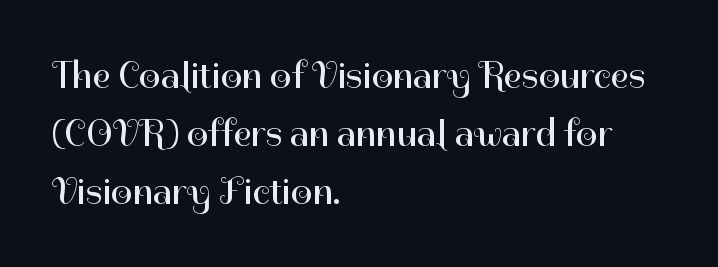
Q: Is the text bold? A: No.
Q: Is the text italic (slanted)? A: No, it is upright.
Q: Is the typeface a serif or a sans-serif typeface? A: Sans-serif.
Q: Is the text underlined? A: No.
Q: How is the paragraph aligned? A: Left-aligned.
Q: Is the spacing between letters normal or unusually wide? A: Normal.
Q: Is the spacing between lines tight, normal or loose? A: Normal.
Q: Width (condensed, normal, or wide)? A: Normal.
Q: Stroke contrast? A: High.
Q: x-height? A: Medium.
Q: Monospaced? A: No.
